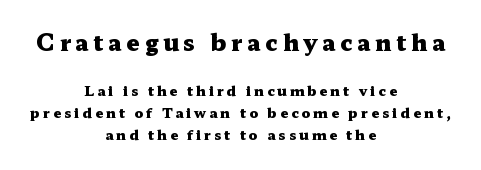
{"italic": "no", "bold": "yes", "underline": "no", "align": "center", "line_spacing": "normal", "line_spacing_ratio": 1.59, "letter_spacing": "wide", "letter_spacing_em": 0.21, "larger_block": "first", "size_ratio": 1.64, "glyph_px": 23}
